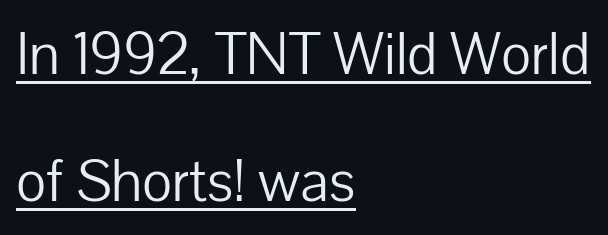
{"serif": "no", "italic": "no", "bold": "no", "weight": "light", "width": "normal", "stroke_contrast": "low", "x_height": "medium", "monospaced": "no", "underline": "yes", "align": "left", "line_spacing": "loose", "line_spacing_ratio": 2.19, "letter_spacing": "normal", "letter_spacing_em": 0.0, "glyph_px": 58}
